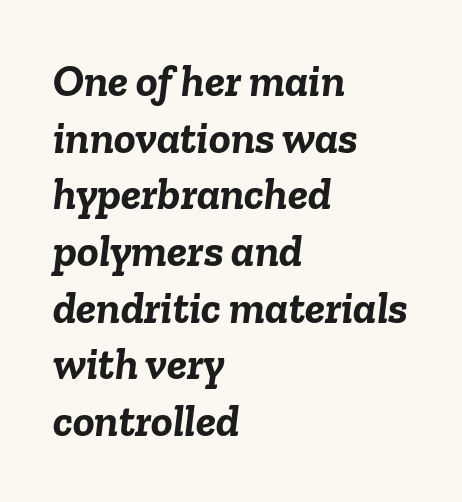
The zone under the glyphs is completely vacant. Is the letter spacing exaggerated? No — it looks like the ordinary default. The rendering applies a slant to the glyphs. Reading down the block, your eye returns to a fixed left position each line. Looks like regular typesetting: each glyph gets only the width it needs. Weight check: bold — yes, fully.
